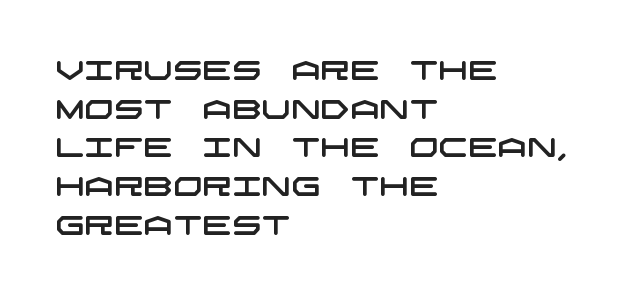
Q: Is the text underlined? A: No.
Q: How is the paragraph aligned? A: Left-aligned.
Q: Is the spacing between letters normal or unusually wide? A: Normal.
Q: Is the spacing between lines tight, normal or loose? A: Normal.
